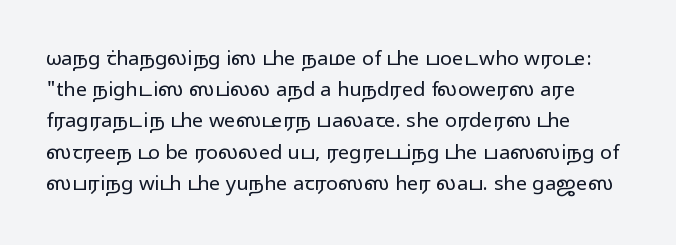
Between one letter and the next there's only the usual sliver of space. Letters rest on an invisible, unmarked baseline. Does the copy run flush right? No — it runs flush left. Nothing heavy about these letters — not bold at all.
